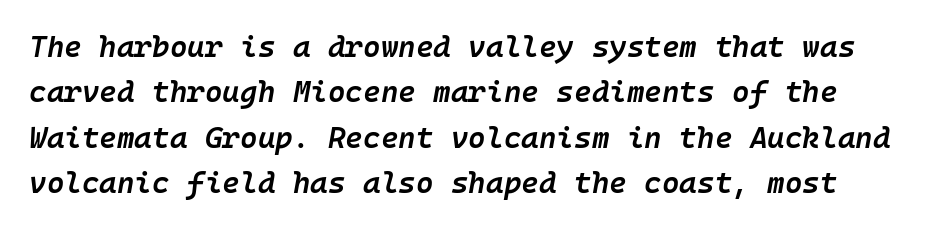
{"italic": "yes", "lean": "right", "slant_degrees": 10, "bold": "semi", "weight": "semibold", "width": "normal", "stroke_contrast": "low", "x_height": "medium", "underline": "no", "line_spacing": "normal", "line_spacing_ratio": 1.51, "letter_spacing": "normal", "letter_spacing_em": 0.0, "glyph_px": 30}
